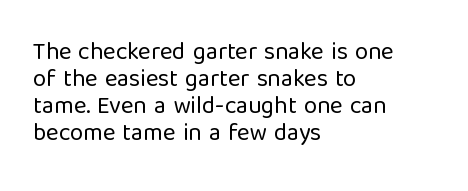
The image shows 24 px text type, upright; set left-aligned, tight line spacing (1.13x), normal letter spacing, not underlined.
